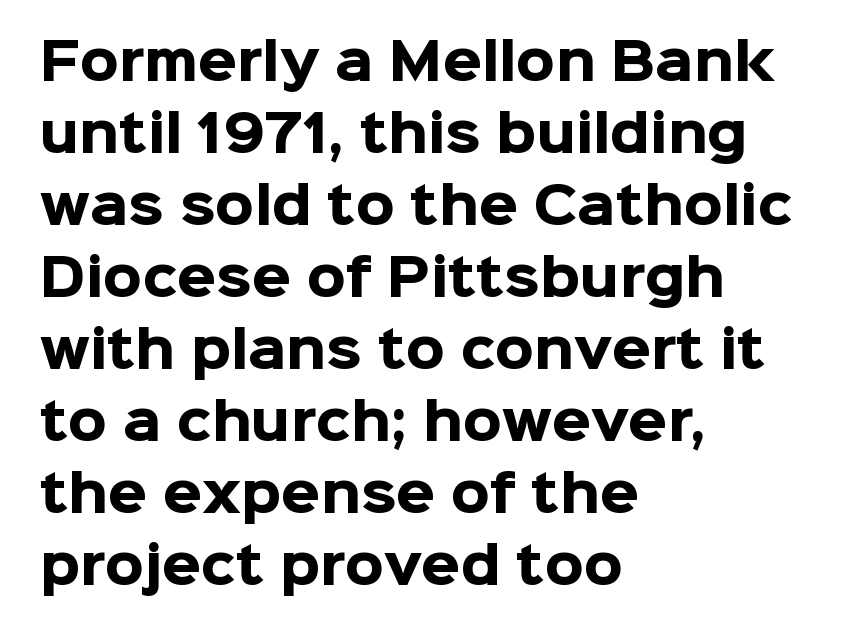
{"serif": "no", "italic": "no", "bold": "yes", "weight": "heavy", "width": "normal", "stroke_contrast": "low", "x_height": "medium", "monospaced": "no", "underline": "no", "align": "left", "line_spacing": "normal", "line_spacing_ratio": 1.44, "letter_spacing": "normal", "letter_spacing_em": 0.0, "glyph_px": 50}
